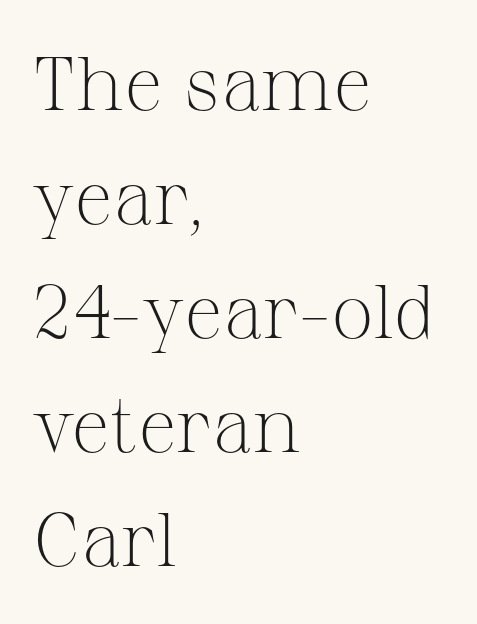
{"serif": "yes", "italic": "no", "bold": "no", "weight": "light", "width": "normal", "stroke_contrast": "medium", "x_height": "medium", "monospaced": "no", "underline": "no", "align": "left", "line_spacing": "normal", "line_spacing_ratio": 1.5, "letter_spacing": "normal", "letter_spacing_em": 0.0, "glyph_px": 76}
